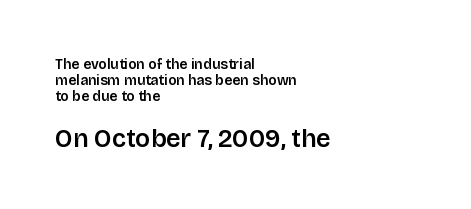
Small over large — that's the arrangement of the two blocks here. Vertically, the passage feels compressed, each row crowding the next. Spacing between characters is what you'd get straight out of the box. Quick note: underline off. Designer's note — italics off, roman on.
